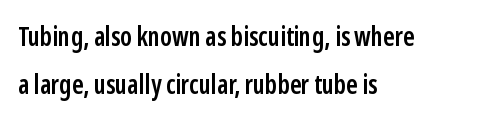
The image shows 26 px text type, upright; set left-aligned, line spacing 1.83x, normal letter spacing, not underlined.
